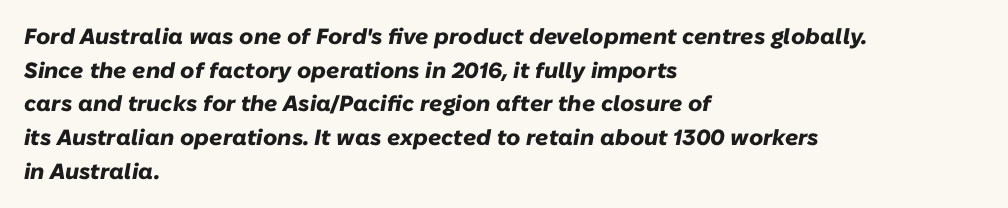
The image shows 22 px bold type, italic (leaning right); set left-aligned, normal line spacing (1.53x), normal letter spacing, not underlined.
